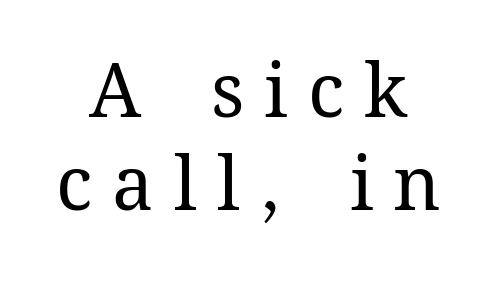
{"italic": "no", "bold": "no", "weight": "regular", "width": "normal", "stroke_contrast": "medium", "x_height": "medium", "monospaced": "no", "underline": "no", "align": "center", "line_spacing": "normal", "line_spacing_ratio": 1.26, "letter_spacing": "wide", "letter_spacing_em": 0.27, "glyph_px": 74}
